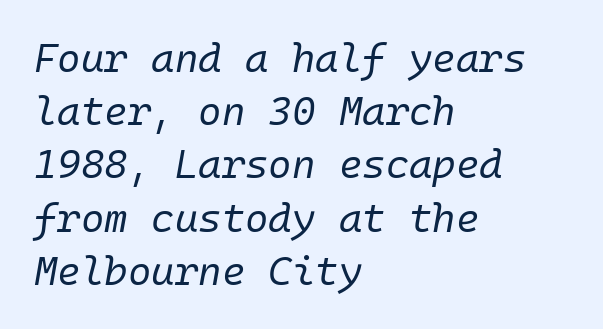
Observe the ordinary spacing: letters are neighbours, not strangers. Horizontal bands of white between lines are of average thickness. Line beginnings align vertically; line endings do not. Bold? No — there's no thickening of the strokes. The passage shown is not underscored anywhere. There's an unmistakable incline to the writing here.
